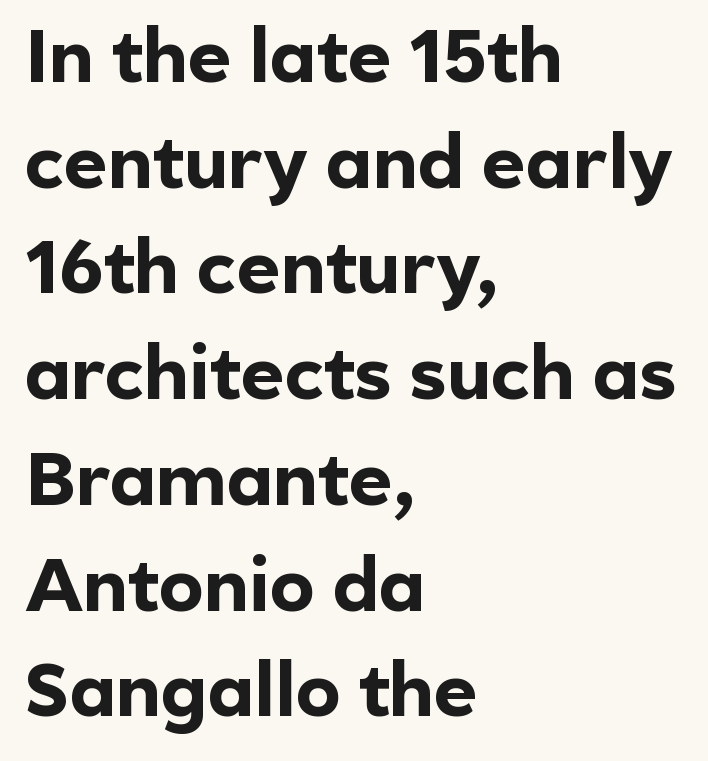
The image shows 75 px bold sans-serif type, upright; set left-aligned, normal line spacing (1.41x), normal letter spacing, not underlined; a medium x-height.
